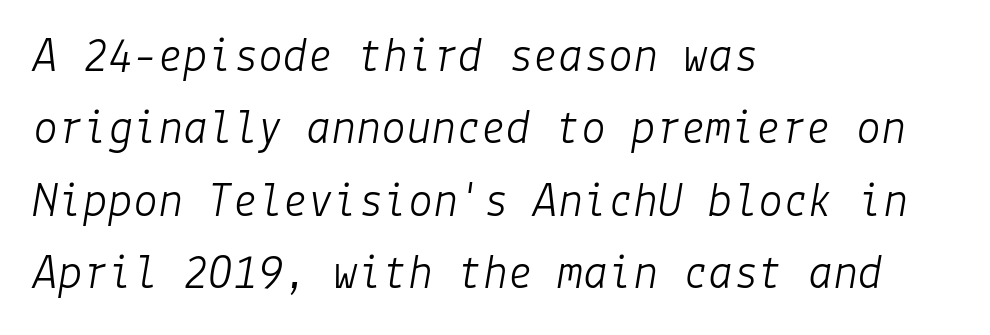
The image shows 50 px light type, italic (leaning right); set left-aligned, normal line spacing (1.45x), normal letter spacing, not underlined; low stroke contrast and a medium x-height.
